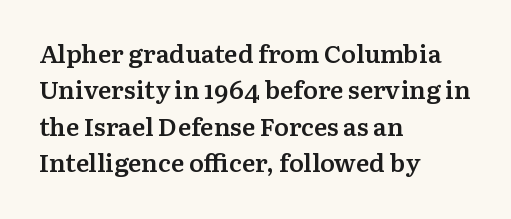
A somewhat darkened texture: the type is semibold rather than bold. If you drew a ruler down the left edge, every line would touch it. The zone under the glyphs is completely vacant. Ascenders rise straight up at ninety degrees. Caption: standard tracking, unaltered. Each new line begins a customary step beneath the previous one.
